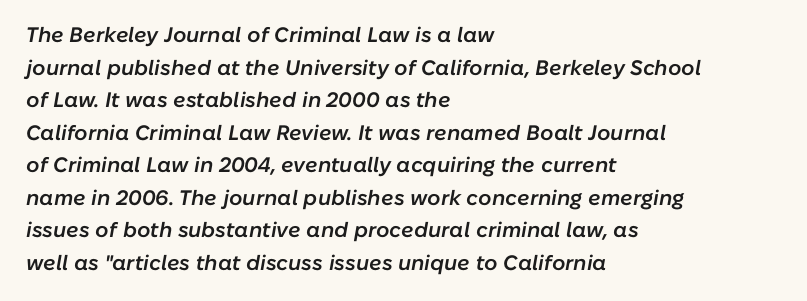
The rendering uses a semibold face; strokes are thickened but not to full bold. Designer's note — italics engaged. The space beneath each line is pristine and unruled. No extra tracking has been applied to these lines.
